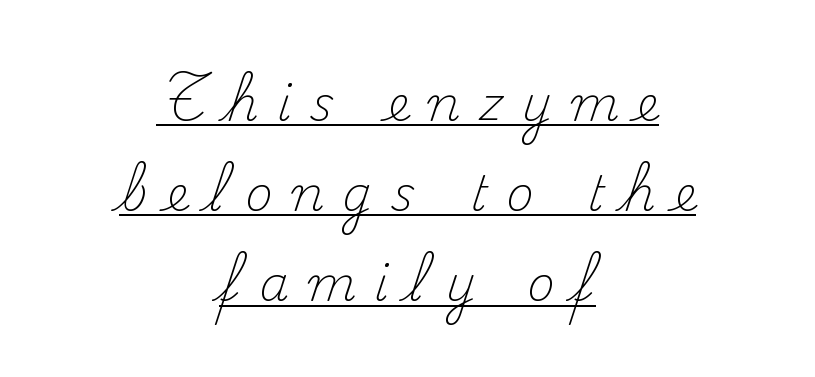
Q: Is the text bold? A: No.
Q: Is the text italic (slanted)? A: Yes.
Q: Is the typeface a serif or a sans-serif typeface? A: Serif.
Q: Is the text underlined? A: Yes.
Q: How is the paragraph aligned? A: Centered.
Q: Is the spacing between letters normal or unusually wide? A: Unusually wide.
Q: Width (condensed, normal, or wide)? A: Normal.
Q: Stroke contrast? A: Medium.
Q: x-height? A: Small.
Q: Monospaced? A: No.
